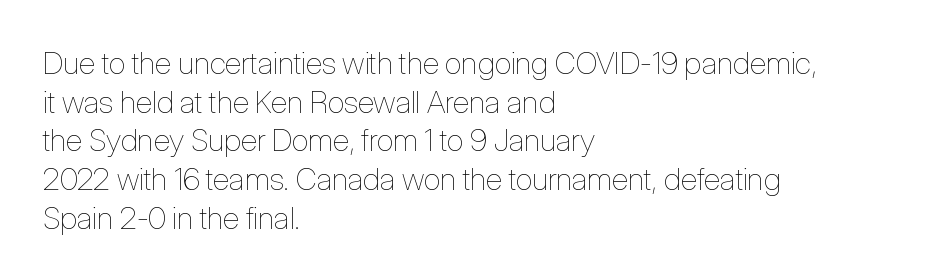
This sample has the flowing, uneven cadence of proportional lettering. The type sits square on the baseline with zero lean. What's the leading like? Ordinary, nothing unusual. This sample is left-justified, so line endings fall wherever the words run out.
